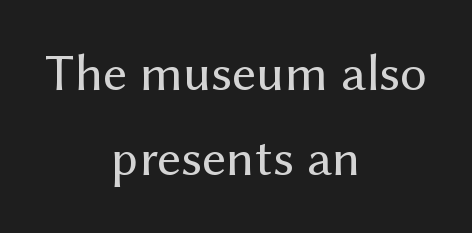
{"serif": "no", "italic": "no", "bold": "no", "weight": "regular", "width": "normal", "stroke_contrast": "medium", "x_height": "medium", "monospaced": "no", "underline": "no", "align": "center", "line_spacing": "normal", "line_spacing_ratio": 1.61, "letter_spacing": "normal", "letter_spacing_em": 0.0, "glyph_px": 53}
